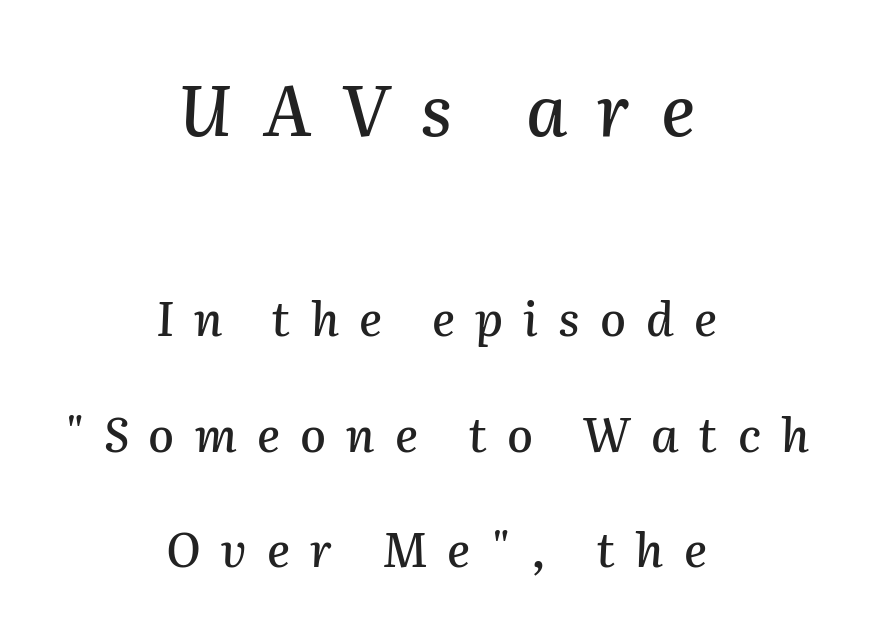
The image shows 70 px text type, italic (leaning right); set centered, loose line spacing (2.45x), unusually wide letter spacing (+0.43 em), not underlined; the first (top) block is 1.49x larger; medium stroke contrast and a medium x-height.
